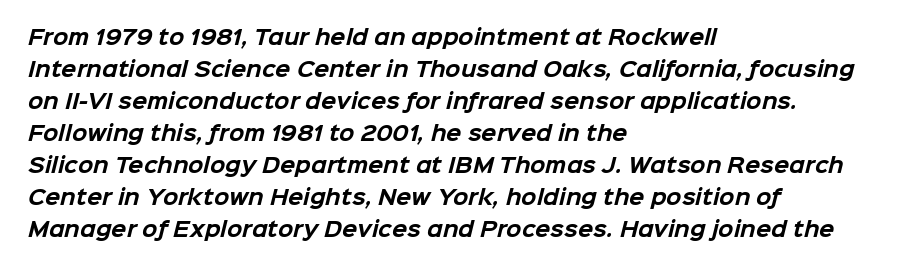
The image shows 20 px bold type; set left-aligned, normal line spacing (1.6x), normal letter spacing, not underlined.
